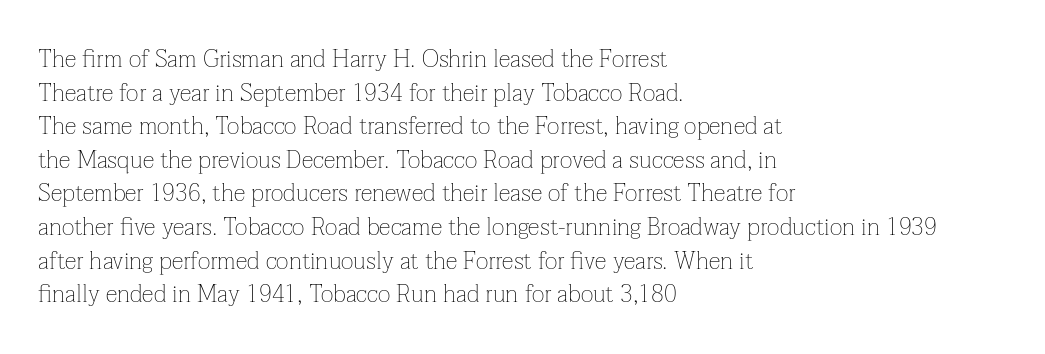
{"italic": "no", "bold": "no", "underline": "no", "align": "left", "line_spacing": "normal", "line_spacing_ratio": 1.4, "letter_spacing": "normal", "letter_spacing_em": 0.0, "glyph_px": 24}
